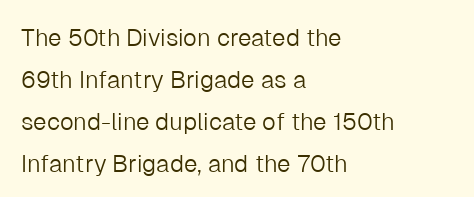
Q: Is the text bold? A: No.
Q: Is the text italic (slanted)? A: No, it is upright.
Q: Is the text underlined? A: No.
Q: How is the paragraph aligned? A: Left-aligned.
Q: Is the spacing between letters normal or unusually wide? A: Normal.
